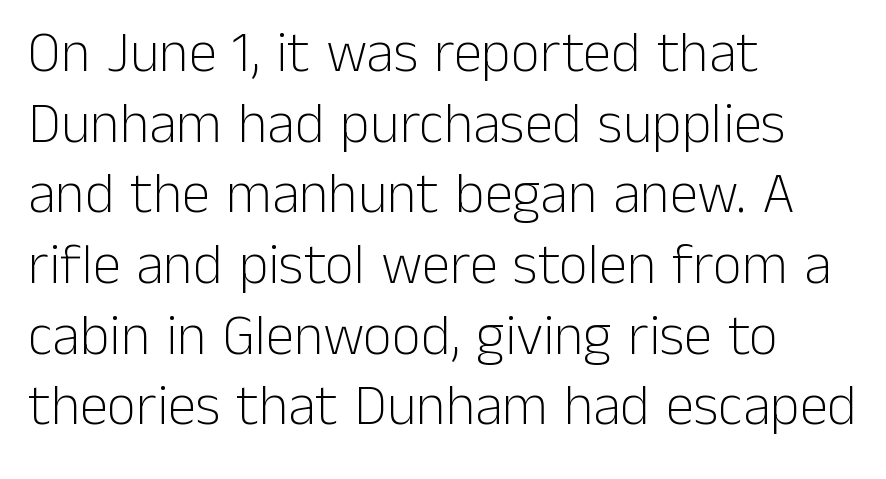
Q: Is the text bold? A: No.
Q: Is the text italic (slanted)? A: No, it is upright.
Q: Is the typeface a serif or a sans-serif typeface? A: Sans-serif.
Q: Is the text underlined? A: No.
Q: How is the paragraph aligned? A: Left-aligned.
Q: Is the spacing between letters normal or unusually wide? A: Normal.
Q: Width (condensed, normal, or wide)? A: Normal.
Q: Stroke contrast? A: Low.
Q: x-height? A: Medium.
Q: Monospaced? A: No.
